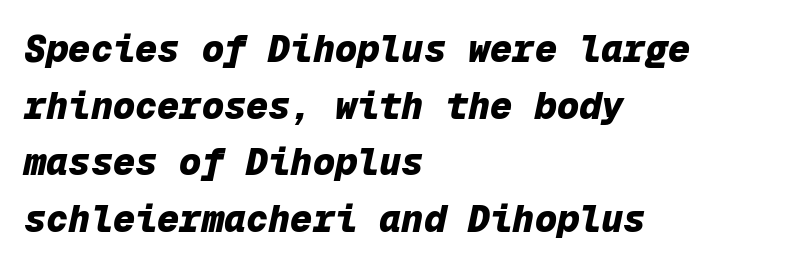
The image shows 37 px heavy type, italic (leaning right), monospaced; set left-aligned, normal line spacing (1.53x), normal letter spacing, not underlined; low stroke contrast and a medium x-height.
